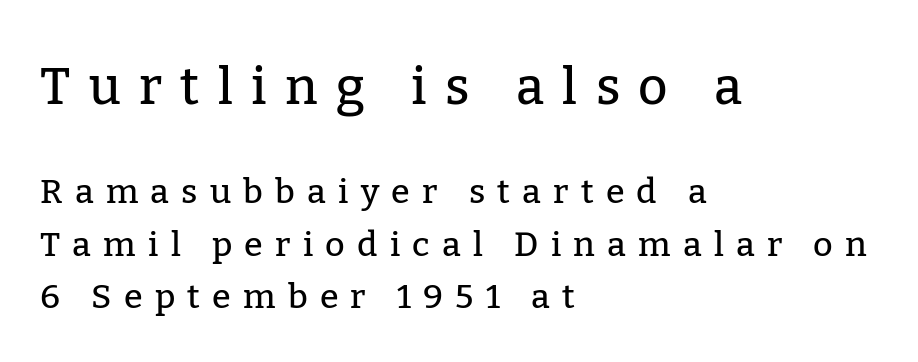
Character widths vary here, with narrow letters taking less room than wide ones. In CSS terms this would be text-align: left. The axis of the letterforms is exactly vertical. The rendering uses a moderate line-height, typical for paragraphs. The tracking reads as deliberately expanded to a designer's eye. This sample uses a serif face.
